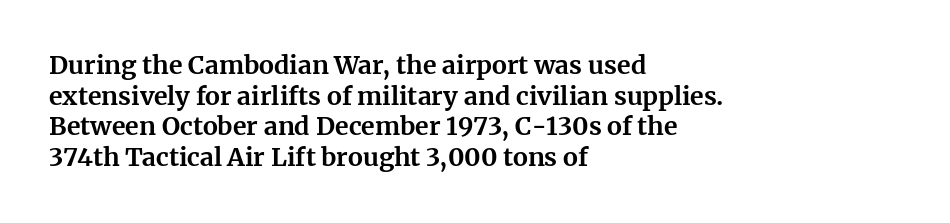
{"italic": "no", "bold": "yes", "underline": "no", "align": "left", "line_spacing_ratio": 1.23, "letter_spacing": "normal", "letter_spacing_em": 0.0, "glyph_px": 25}
